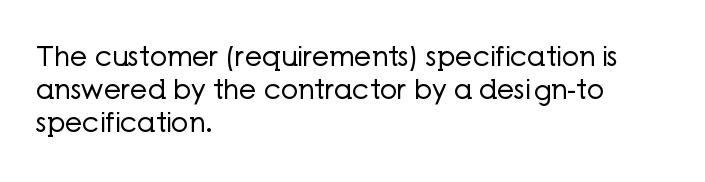
Q: Is the text bold? A: No.
Q: Is the text italic (slanted)? A: No, it is upright.
Q: Is the text underlined? A: No.
Q: How is the paragraph aligned? A: Left-aligned.
Q: Is the spacing between letters normal or unusually wide? A: Normal.
